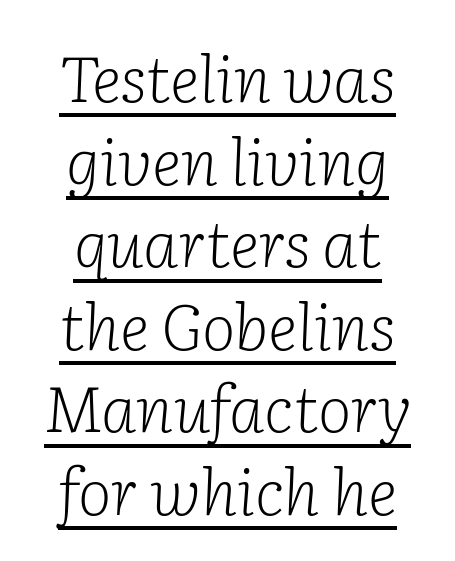
The image shows 64 px light serif type, italic (leaning right); set centered, normal line spacing (1.29x), normal letter spacing, underlined; low stroke contrast and a medium x-height.
